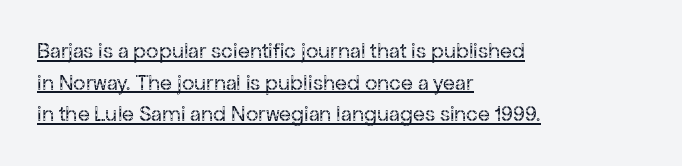
Q: Is the text bold? A: No.
Q: Is the text italic (slanted)? A: No, it is upright.
Q: Is the text underlined? A: Yes.
Q: How is the paragraph aligned? A: Left-aligned.
Q: Is the spacing between letters normal or unusually wide? A: Normal.
Q: Is the spacing between lines tight, normal or loose? A: Normal.
